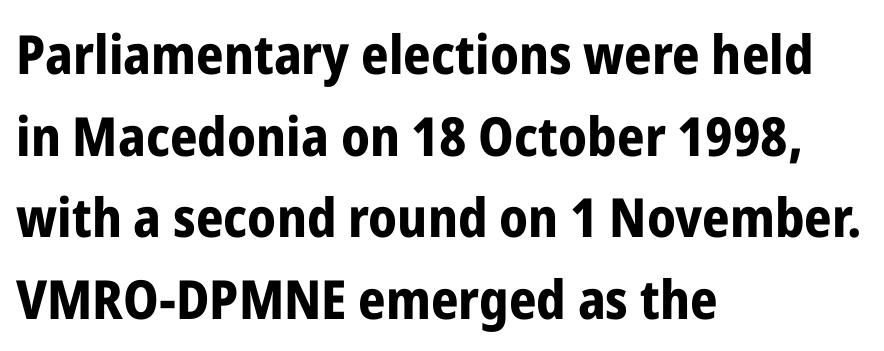
The image shows 54 px bold, condensed sans-serif type, upright; set left-aligned, normal line spacing (1.51x), normal letter spacing, not underlined; low stroke contrast and a medium x-height.
